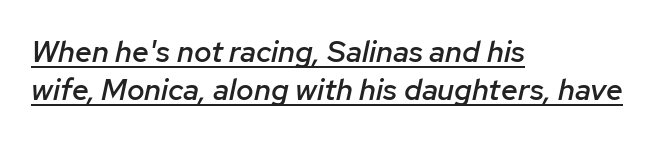
The space between consecutive lines is moderate. Would a proofreader flag this as italicized? Yes. Leftover space on each line is placed entirely after the last word. As a designer I'd log this as weight 600, semibold. There is no visible air inserted between adjacent glyphs.
